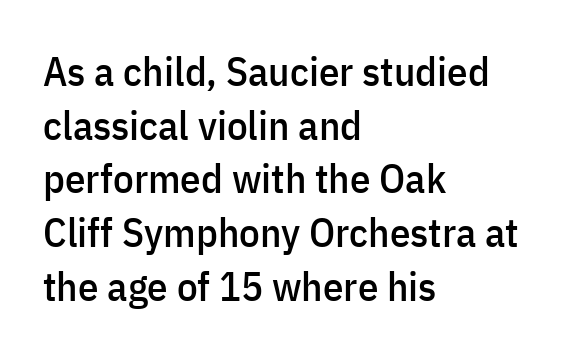
Q: Is the text italic (slanted)? A: No, it is upright.
Q: Is the typeface a serif or a sans-serif typeface? A: Sans-serif.
Q: Is the text underlined? A: No.
Q: How is the paragraph aligned? A: Left-aligned.
Q: Is the spacing between letters normal or unusually wide? A: Normal.
Q: Is the spacing between lines tight, normal or loose? A: Normal.
Q: Width (condensed, normal, or wide)? A: Condensed.
Q: Stroke contrast? A: Low.
Q: x-height? A: Medium.
Q: Monospaced? A: No.
